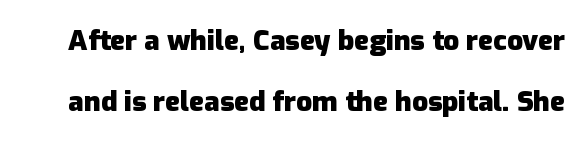
The image shows 28 px heavy sans-serif type, upright; set loose line spacing (2.18x), normal letter spacing, not underlined; low stroke contrast and a medium x-height.
